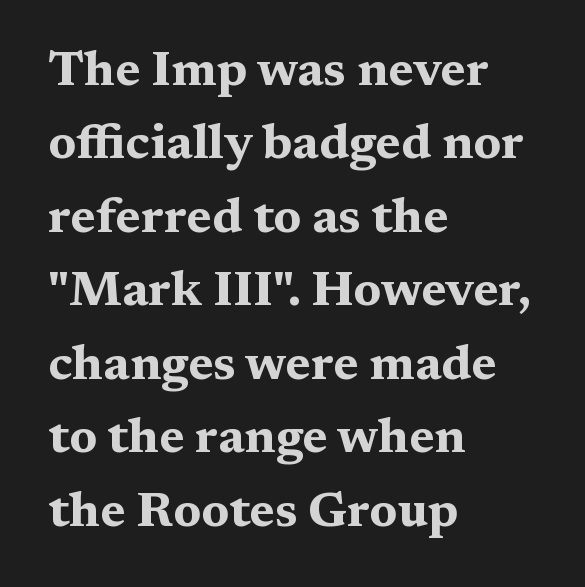
Q: Is the text bold? A: Yes.
Q: Is the text italic (slanted)? A: No, it is upright.
Q: Is the typeface a serif or a sans-serif typeface? A: Serif.
Q: Is the text underlined? A: No.
Q: How is the paragraph aligned? A: Left-aligned.
Q: Is the spacing between letters normal or unusually wide? A: Normal.
Q: Is the spacing between lines tight, normal or loose? A: Normal.
Q: Width (condensed, normal, or wide)? A: Wide.
Q: Stroke contrast? A: Medium.
Q: x-height? A: Medium.
Q: Monospaced? A: No.
